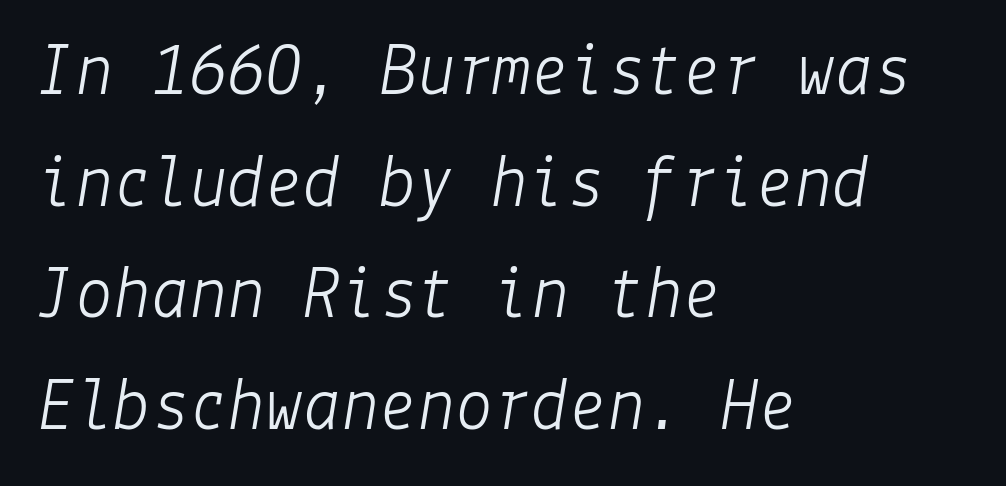
The horizontal fit of the characters is conventional and even. Has an underline been added? It has not. Leftover space on each line is placed entirely after the last word. On a weight scale, this lands at 450 or below.
